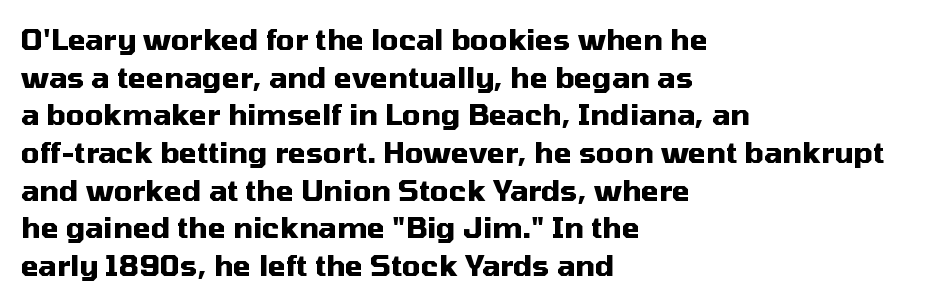
{"serif": "no", "italic": "no", "bold": "yes", "weight": "heavy", "width": "normal", "stroke_contrast": "medium", "x_height": "medium", "monospaced": "no", "underline": "no", "align": "left", "line_spacing": "normal", "line_spacing_ratio": 1.3, "letter_spacing": "normal", "letter_spacing_em": 0.0, "glyph_px": 29}
